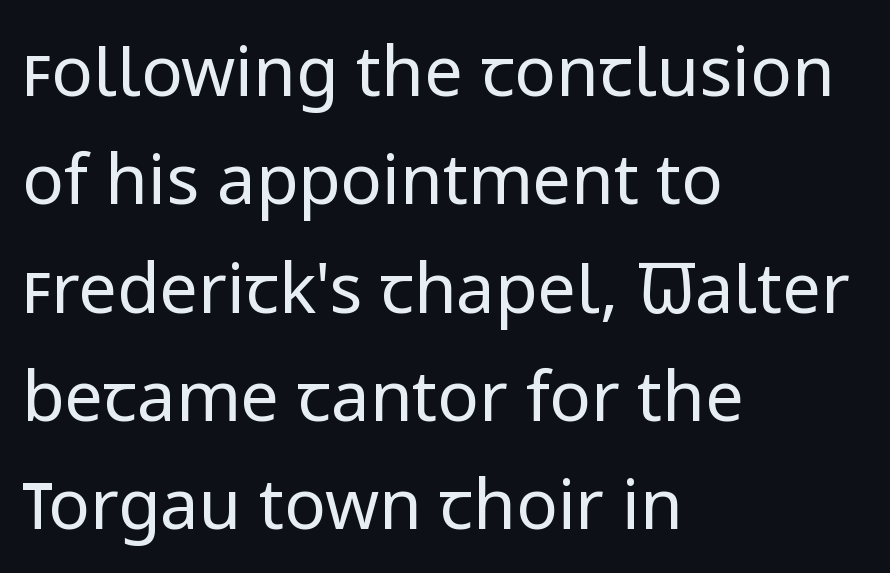
The image shows 69 px regular-weight sans-serif type, upright; set left-aligned, normal line spacing (1.57x), normal letter spacing, not underlined; low stroke contrast and a medium x-height.
